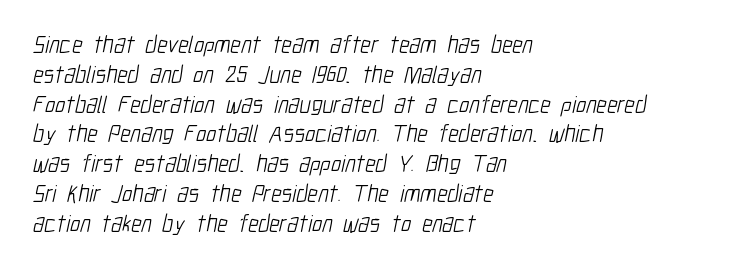
Just letters on the line, the space beneath them empty. Nothing heavy about these letters — not bold at all. There is no visible air inserted between adjacent glyphs. The text block is weighted toward the left margin, trailing off unevenly rightward.
